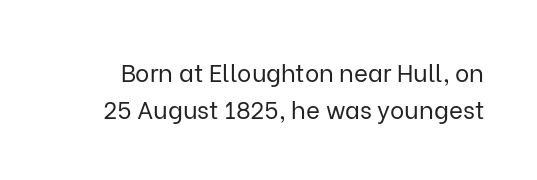
This sample uses an upright cut, with every glyph sitting square on the baseline. Look at the tracking — it's just the regular setting, nothing added. The gap between lines stays unmarked. Leading matches the norm, producing a regular column.
